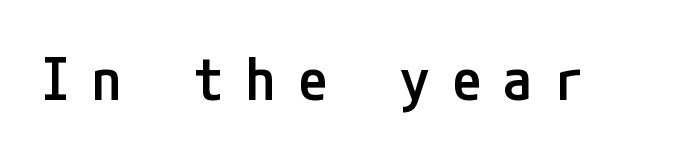
{"serif": "no", "italic": "no", "bold": "semi", "weight": "semibold", "width": "condensed", "stroke_contrast": "low", "x_height": "medium", "underline": "no", "letter_spacing": "wide", "letter_spacing_em": 0.37, "glyph_px": 59}
